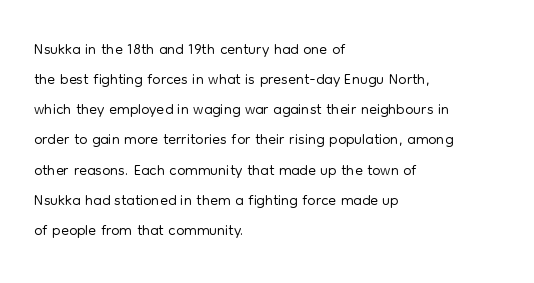
The image shows 23 px text type, upright; set left-aligned, normal line spacing (1.31x), normal letter spacing, not underlined.
